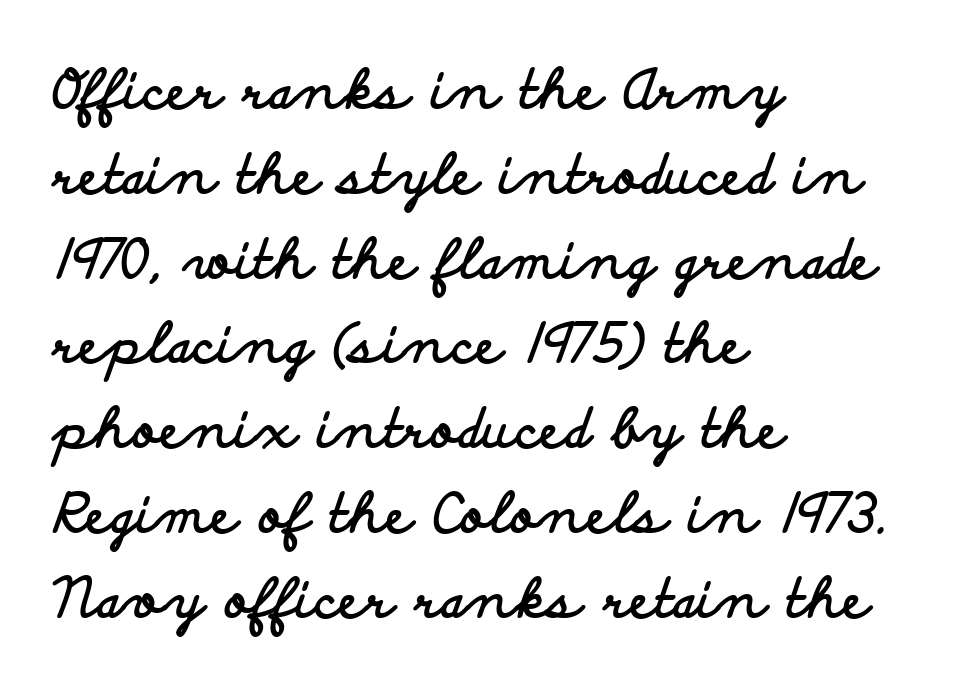
{"serif": "no", "bold": "yes", "weight": "bold", "width": "wide", "stroke_contrast": "low", "x_height": "small", "monospaced": "no", "underline": "no", "align": "left", "line_spacing": "normal", "line_spacing_ratio": 1.57, "letter_spacing": "normal", "letter_spacing_em": 0.0, "glyph_px": 54}
